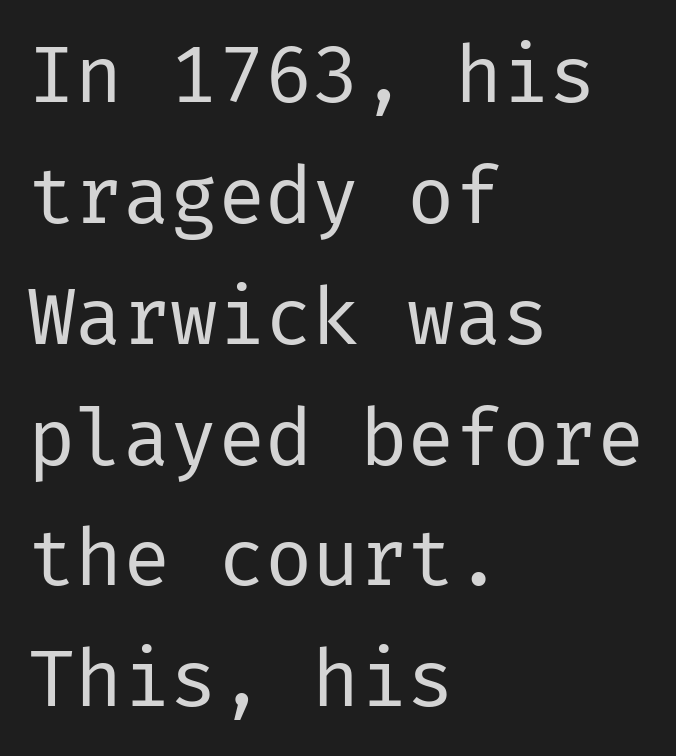
Reading down the block, your eye returns to a fixed left position each line. Upright lettering throughout. Heaviness? Minimal to ordinary, like unemphasized prose. Nothing sits at the stroke ends, so this counts as sans-serif.
